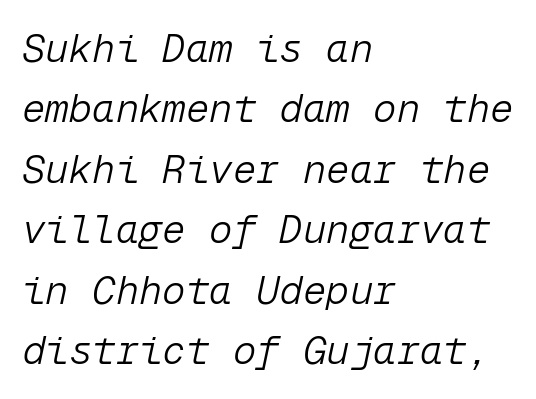
The image shows 39 px light type, italic (leaning right), monospaced; set left-aligned, normal line spacing (1.55x), normal letter spacing, not underlined; low stroke contrast and a medium x-height.
